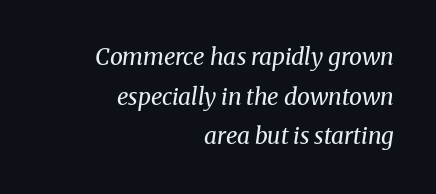
Q: Is the text bold? A: No.
Q: Is the text italic (slanted)? A: Yes, it leans right by about 8 degrees.
Q: Is the text underlined? A: No.
Q: How is the paragraph aligned? A: Right-aligned.
Q: Is the spacing between letters normal or unusually wide? A: Normal.
